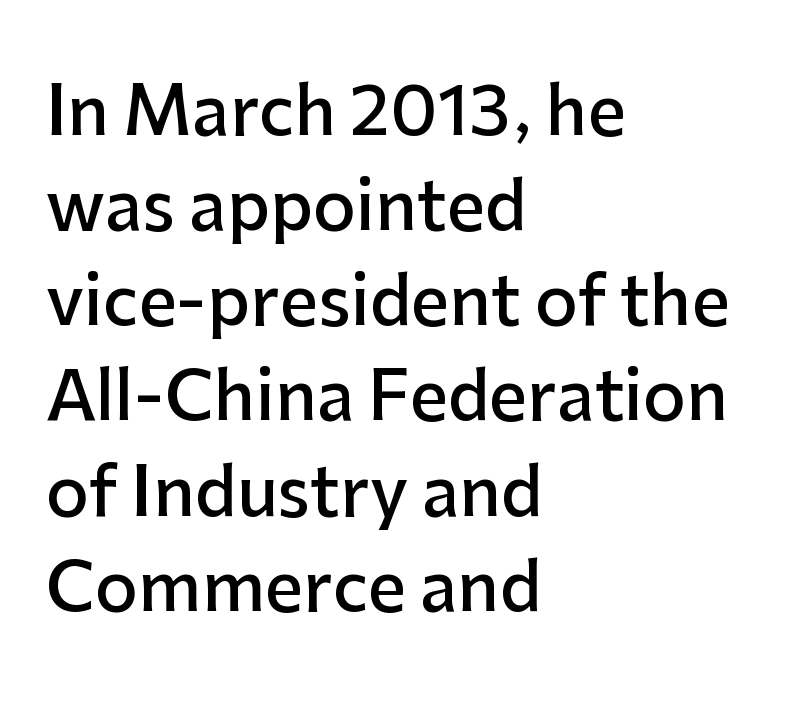
Q: Is the text bold? A: Semi-bold.
Q: Is the text italic (slanted)? A: No, it is upright.
Q: Is the typeface a serif or a sans-serif typeface? A: Sans-serif.
Q: Is the text underlined? A: No.
Q: How is the paragraph aligned? A: Left-aligned.
Q: Is the spacing between letters normal or unusually wide? A: Normal.
Q: Is the spacing between lines tight, normal or loose? A: Normal.
Q: Width (condensed, normal, or wide)? A: Normal.
Q: Stroke contrast? A: Low.
Q: x-height? A: Medium.
Q: Monospaced? A: No.
